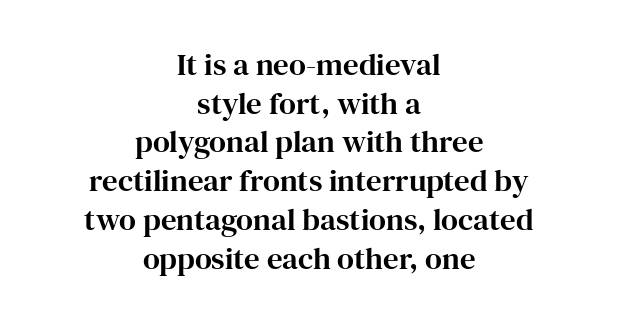
Q: Is the text italic (slanted)? A: No, it is upright.
Q: Is the typeface a serif or a sans-serif typeface? A: Serif.
Q: Is the text underlined? A: No.
Q: How is the paragraph aligned? A: Centered.
Q: Is the spacing between letters normal or unusually wide? A: Normal.
Q: Is the spacing between lines tight, normal or loose? A: Normal.
Q: Width (condensed, normal, or wide)? A: Normal.
Q: Stroke contrast? A: High.
Q: x-height? A: Medium.
Q: Monospaced? A: No.
